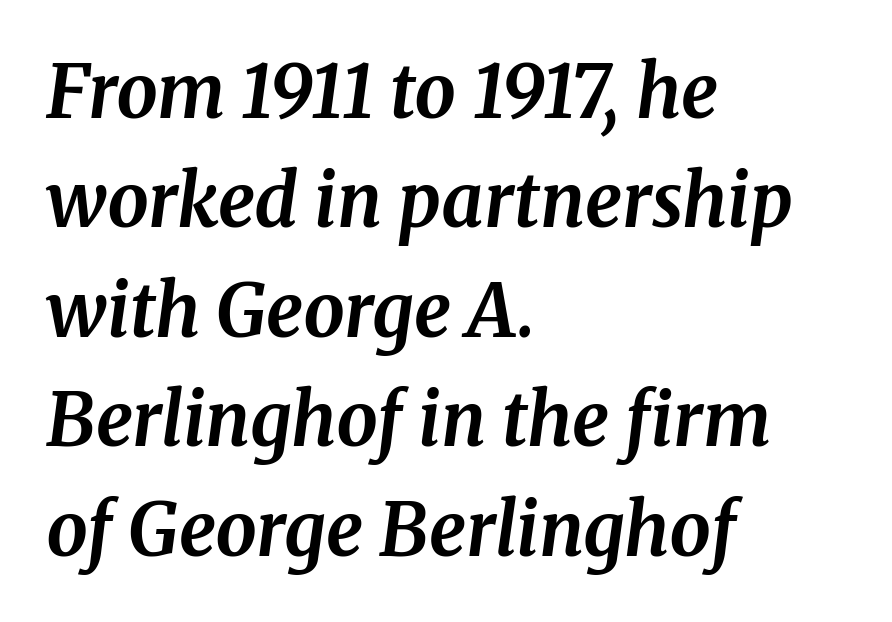
Q: Is the text bold? A: Yes.
Q: Is the text italic (slanted)? A: Yes, it leans right by about 8 degrees.
Q: Is the typeface a serif or a sans-serif typeface? A: Serif.
Q: Is the text underlined? A: No.
Q: How is the paragraph aligned? A: Left-aligned.
Q: Is the spacing between letters normal or unusually wide? A: Normal.
Q: Is the spacing between lines tight, normal or loose? A: Normal.
Q: Width (condensed, normal, or wide)? A: Normal.
Q: Stroke contrast? A: Medium.
Q: x-height? A: Medium.
Q: Monospaced? A: No.
